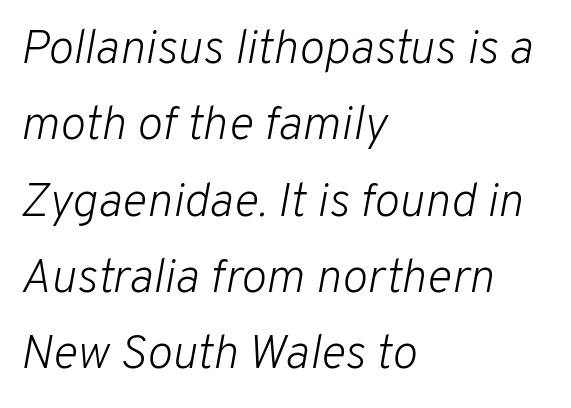
{"italic": "yes", "lean": "right", "slant_degrees": 10, "bold": "no", "weight": "light", "width": "normal", "stroke_contrast": "low", "x_height": "medium", "monospaced": "no", "underline": "no", "align": "left", "line_spacing": "normal", "line_spacing_ratio": 1.59, "letter_spacing": "normal", "letter_spacing_em": 0.0, "glyph_px": 48}
